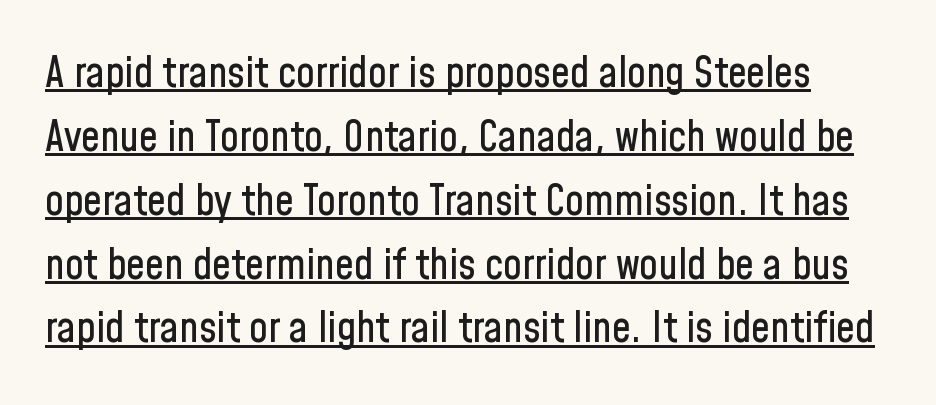
The image shows 42 px condensed sans-serif type, upright; set normal line spacing (1.52x), normal letter spacing, underlined; low stroke contrast and a medium x-height.
